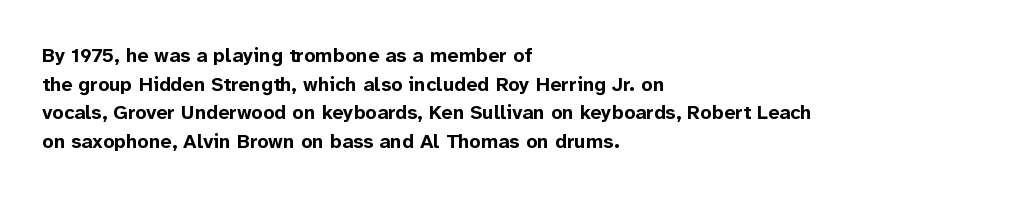
The image shows 20 px bold type, upright; set left-aligned, normal line spacing (1.43x), normal letter spacing, not underlined.
